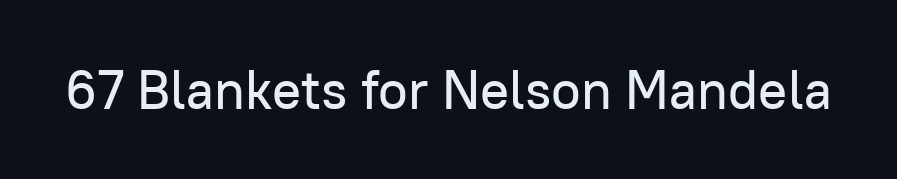
Q: Is the text italic (slanted)? A: No, it is upright.
Q: Is the typeface a serif or a sans-serif typeface? A: Sans-serif.
Q: Is the text underlined? A: No.
Q: Is the spacing between letters normal or unusually wide? A: Normal.
Q: Width (condensed, normal, or wide)? A: Normal.
Q: Stroke contrast? A: Low.
Q: x-height? A: Medium.
Q: Monospaced? A: No.
